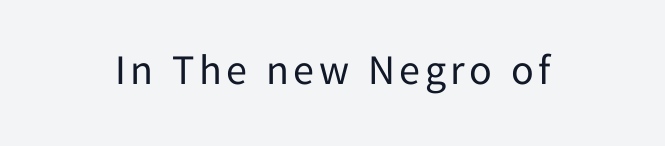
Q: Is the text bold? A: No.
Q: Is the text italic (slanted)? A: No, it is upright.
Q: Is the typeface a serif or a sans-serif typeface? A: Sans-serif.
Q: Is the text underlined? A: No.
Q: How is the paragraph aligned? A: Centered.
Q: Width (condensed, normal, or wide)? A: Normal.
Q: Stroke contrast? A: Low.
Q: x-height? A: Medium.
Q: Monospaced? A: No.
